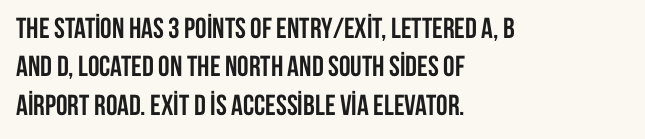
{"serif": "no", "italic": "no", "bold": "yes", "weight": "semibold", "width": "condensed", "stroke_contrast": "low", "x_height": "large", "monospaced": "no", "underline": "no", "align": "left", "line_spacing": "normal", "line_spacing_ratio": 1.32, "letter_spacing": "normal", "letter_spacing_em": 0.0, "glyph_px": 29}
